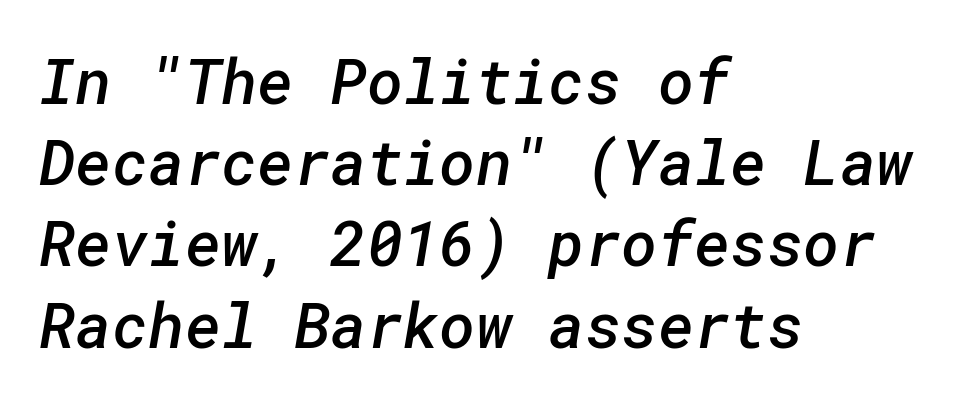
Beneath every word, the page is bare. These lines keep a tight, regular rhythm from letter to letter. The type family on display is of the sans-serif kind. Typographic density is moderately raised because the face is semibold.
